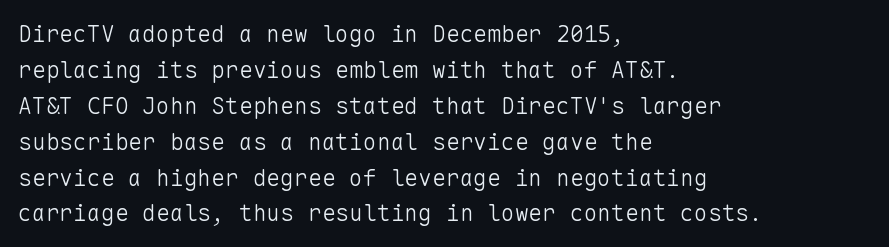
Q: Is the text bold? A: No.
Q: Is the text italic (slanted)? A: No, it is upright.
Q: Is the text underlined? A: No.
Q: How is the paragraph aligned? A: Left-aligned.
Q: Is the spacing between letters normal or unusually wide? A: Normal.
Q: Is the spacing between lines tight, normal or loose? A: Normal.
